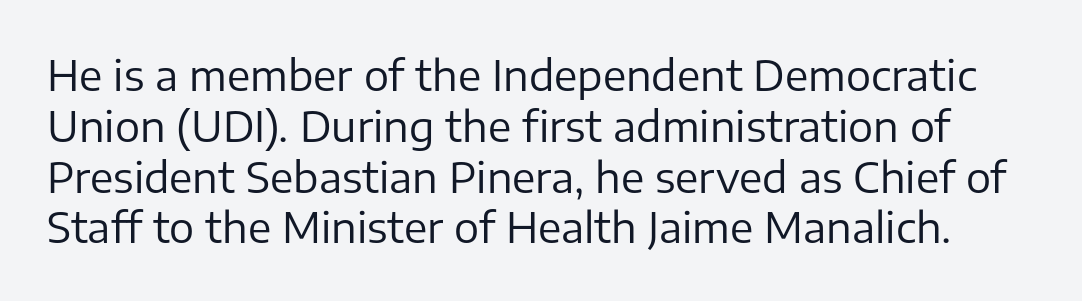
Type style note: lacks serifs. The passage shown is not bold in any degree. Nobody drew a line under any word here. Nobody touched the tracking dial on this one. Quick note: not italic, upright. These lines are rendered in a variable-pitch font.
